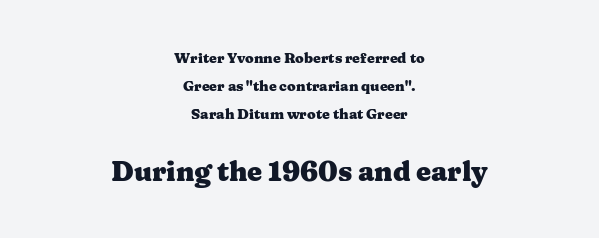
Q: Is the text bold? A: Yes.
Q: Is the text italic (slanted)? A: No, it is upright.
Q: Is the text underlined? A: No.
Q: How is the paragraph aligned? A: Centered.
Q: Is the spacing between letters normal or unusually wide? A: Normal.
Q: Is the spacing between lines tight, normal or loose? A: Loose.
Q: Which block of text is set in a larger size, the first (top) or the second (bottom)? A: The second (bottom) one.
